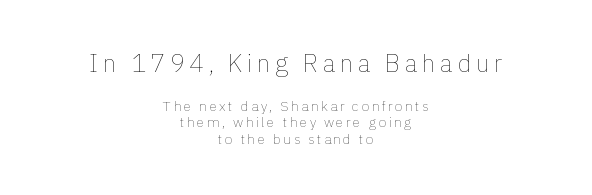
{"italic": "no", "bold": "no", "underline": "no", "align": "center", "line_spacing_ratio": 1.19, "larger_block": "first", "size_ratio": 1.79, "glyph_px": 25}
